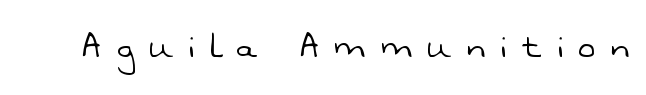
The tracking reads as deliberately expanded to a designer's eye. Is the type heavy? It reads as light-to-regular instead. These lines are composed in type without serifs. Clear beneath every line of the passage. Is this a fixed-width face? No — the glyphs have proportional, varying widths.
